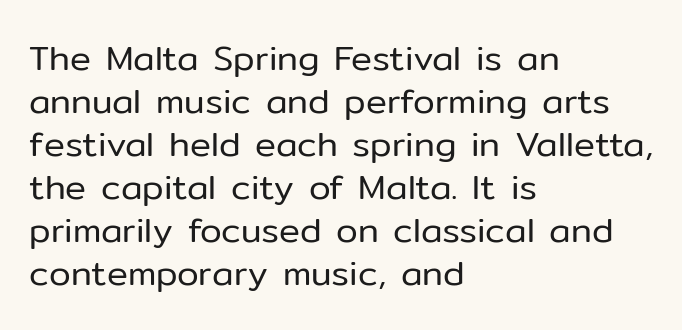
{"serif": "no", "italic": "no", "bold": "no", "weight": "regular", "width": "normal", "stroke_contrast": "low", "x_height": "medium", "monospaced": "no", "underline": "no", "align": "left", "line_spacing_ratio": 1.23, "letter_spacing": "normal", "letter_spacing_em": 0.0, "glyph_px": 35}
